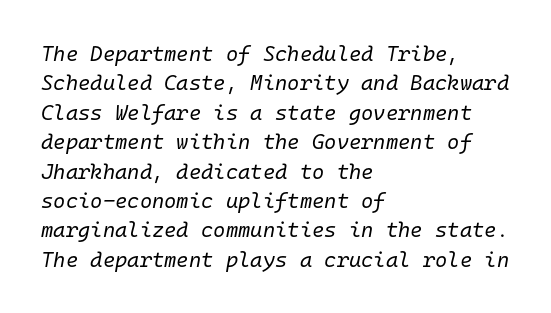
Q: Is the text bold? A: No.
Q: Is the text italic (slanted)? A: Yes, it leans right by about 10 degrees.
Q: Is the text underlined? A: No.
Q: How is the paragraph aligned? A: Left-aligned.
Q: Is the spacing between letters normal or unusually wide? A: Normal.
Q: Is the spacing between lines tight, normal or loose? A: Normal.
